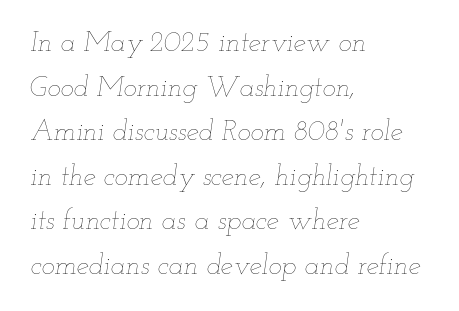
The image shows 28 px thin, wide type, italic (leaning right); set left-aligned, normal line spacing (1.59x), normal letter spacing, not underlined; low stroke contrast and a small x-height.
